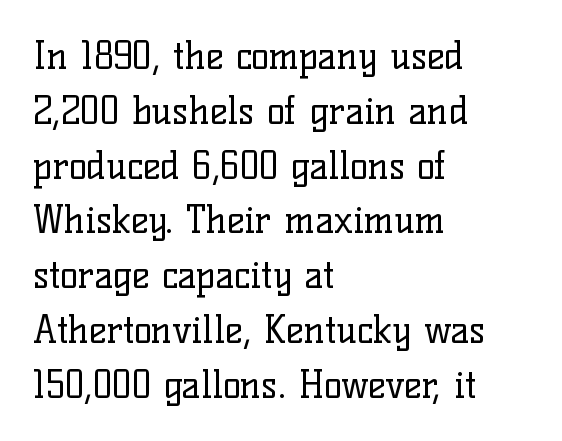
The typesetter chose a ragged-right arrangement here. Note the varied advance widths — an 'i' is clearly narrower than an 'm'. A typesetter would label this face a serif. Quick note: not italic, upright. Unmarked baselines from the first word to the last. Leading: standard.
